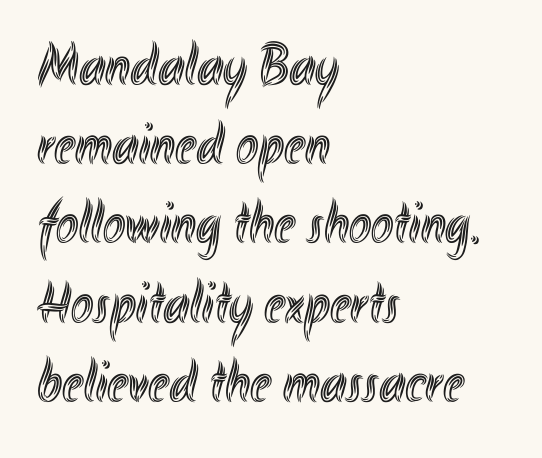
{"width": "condensed", "x_height": "small", "monospaced": "no", "underline": "no", "align": "left", "line_spacing": "normal", "line_spacing_ratio": 1.32, "letter_spacing": "normal", "letter_spacing_em": 0.0, "glyph_px": 60}
